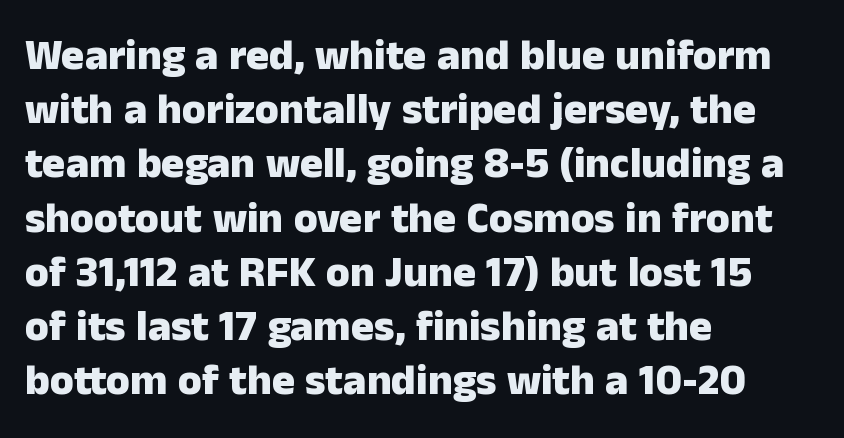
Q: Is the text bold? A: Yes.
Q: Is the text italic (slanted)? A: No, it is upright.
Q: Is the typeface a serif or a sans-serif typeface? A: Sans-serif.
Q: Is the text underlined? A: No.
Q: How is the paragraph aligned? A: Left-aligned.
Q: Is the spacing between letters normal or unusually wide? A: Normal.
Q: Is the spacing between lines tight, normal or loose? A: Normal.
Q: Width (condensed, normal, or wide)? A: Normal.
Q: Stroke contrast? A: Low.
Q: x-height? A: Medium.
Q: Monospaced? A: No.
